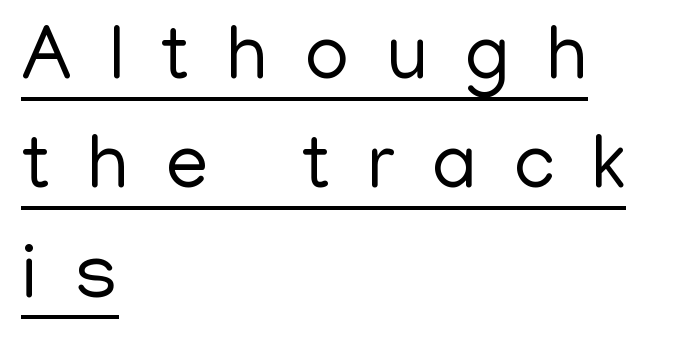
No chunkiness to these letters — they're not bold. The specimen reads as upright at a glance. Proportional: the letters do not fall into vertical columns. Honestly, the letter spacing is so wide it's the main thing you notice.
